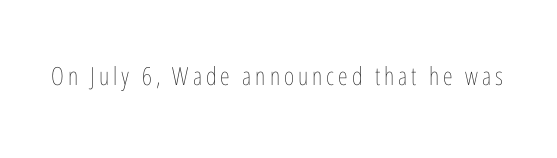
{"italic": "no", "bold": "no", "underline": "no", "glyph_px": 25}
